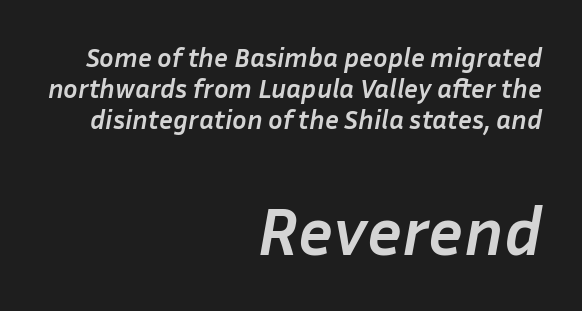
{"italic": "yes", "lean": "right", "slant_degrees": 10, "bold": "yes", "weight": "semibold", "width": "normal", "stroke_contrast": "low", "x_height": "medium", "monospaced": "no", "underline": "no", "align": "right", "line_spacing": "tight", "line_spacing_ratio": 1.15, "letter_spacing": "normal", "letter_spacing_em": 0.0, "larger_block": "second", "size_ratio": 2.52, "glyph_px": 68}
